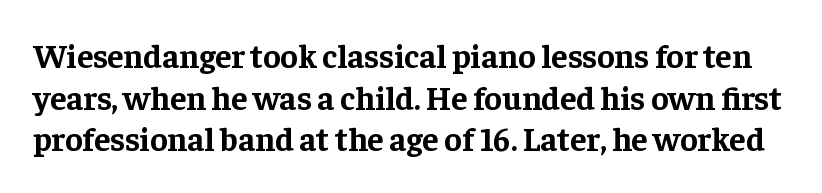
The image shows 33 px bold serif type, upright; set normal line spacing (1.26x), normal letter spacing, not underlined; low stroke contrast and a medium x-height.
